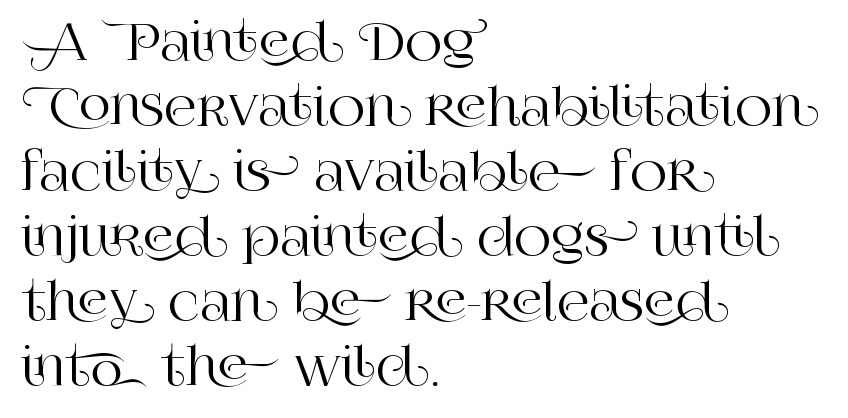
You could not count columns in this text — the font is proportionally spaced. You can tell it's not italic because the verticals are truly vertical. Short note: letters normally spaced. Line starts are locked; line ends wander. The space beneath each line is pristine and unruled. The rendering shows small feet on the letterforms — a serif design.
